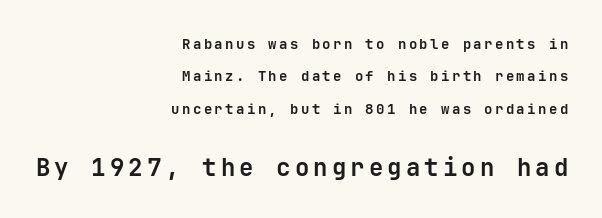
If you squint, the bottom block still reads clearly — it's the larger of the two. The block of text is sparse from top to bottom, with ample space between rows. Only glyphs here, with clear space below each row. In CSS terms this would be text-align: right.
